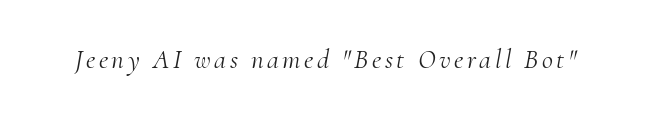
{"italic": "yes", "lean": "right", "slant_degrees": 10, "bold": "no", "underline": "no", "glyph_px": 27}
